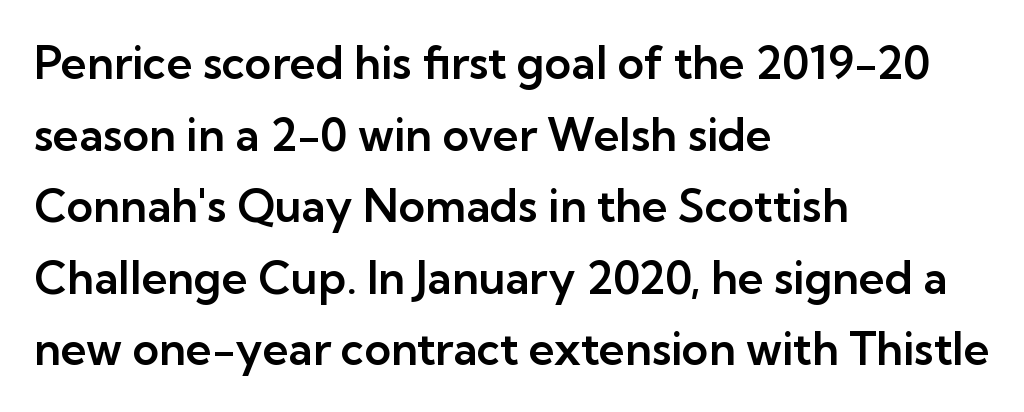
{"serif": "no", "italic": "no", "width": "normal", "stroke_contrast": "low", "x_height": "medium", "monospaced": "no", "underline": "no", "align": "left", "line_spacing": "normal", "line_spacing_ratio": 1.59, "letter_spacing": "normal", "letter_spacing_em": 0.0, "glyph_px": 45}
